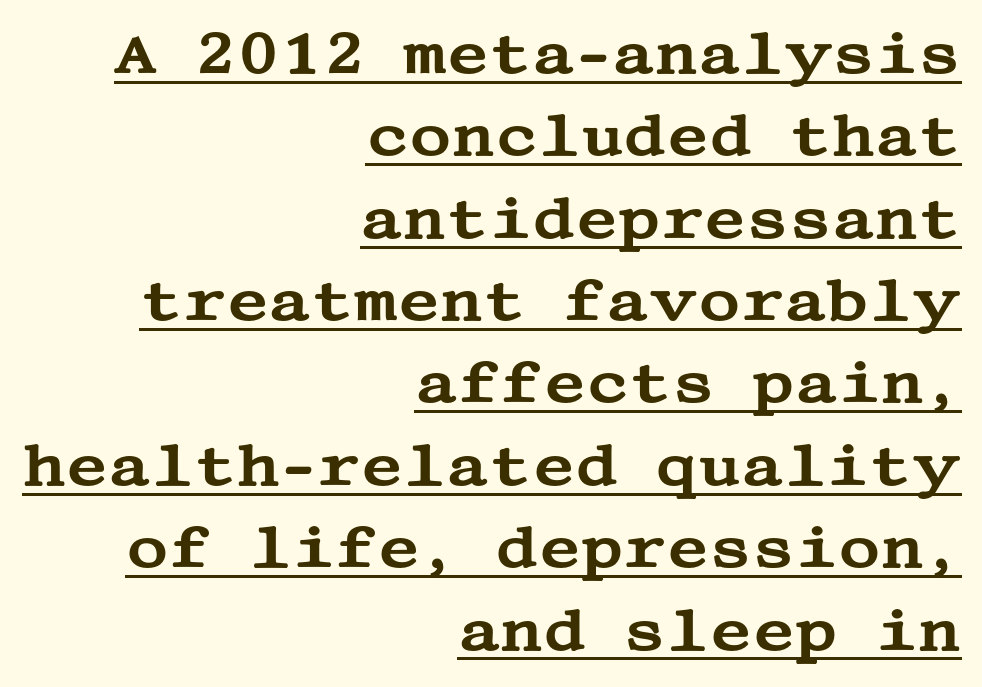
{"serif": "yes", "italic": "no", "width": "wide", "stroke_contrast": "medium", "x_height": "large", "underline": "yes", "align": "right", "line_spacing": "normal", "line_spacing_ratio": 1.42, "letter_spacing": "normal", "letter_spacing_em": 0.0, "glyph_px": 58}
